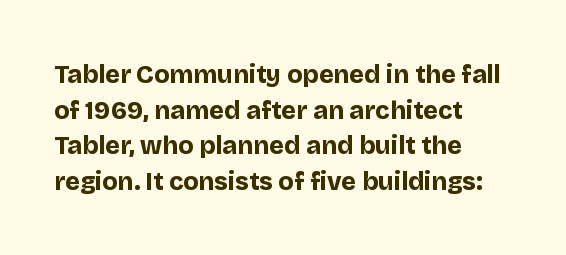
Q: Is the text bold? A: Yes.
Q: Is the text italic (slanted)? A: No, it is upright.
Q: Is the text underlined? A: No.
Q: How is the paragraph aligned? A: Left-aligned.
Q: Is the spacing between letters normal or unusually wide? A: Normal.
Q: Is the spacing between lines tight, normal or loose? A: Normal.
